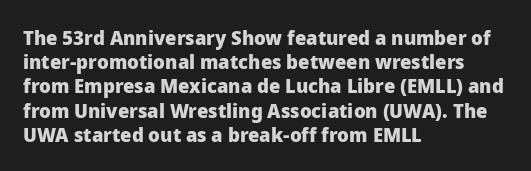
Descenders hang freely into open space. The paragraph has a hard left edge and a soft right edge. It's the straight-up-and-down kind of type. Observe the ordinary spacing: letters are neighbours, not strangers. Weight check: bold — yes, fully.
